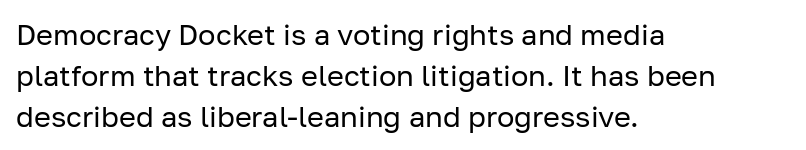
Q: Is the text bold? A: No.
Q: Is the text italic (slanted)? A: No, it is upright.
Q: Is the typeface a serif or a sans-serif typeface? A: Sans-serif.
Q: Is the text underlined? A: No.
Q: How is the paragraph aligned? A: Left-aligned.
Q: Is the spacing between letters normal or unusually wide? A: Normal.
Q: Is the spacing between lines tight, normal or loose? A: Normal.
Q: Width (condensed, normal, or wide)? A: Normal.
Q: Stroke contrast? A: Low.
Q: x-height? A: Medium.
Q: Monospaced? A: No.
